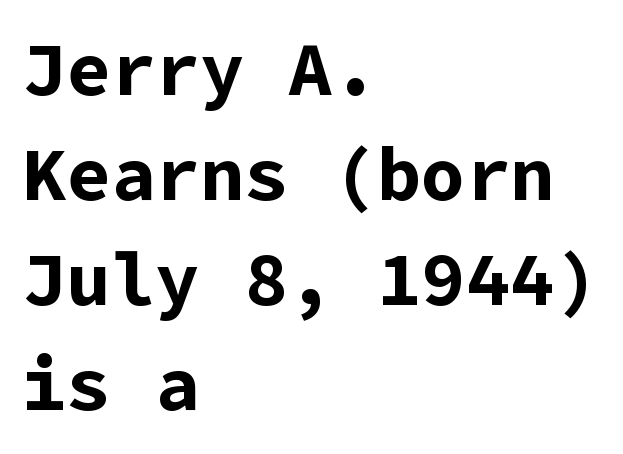
The image shows 74 px bold sans-serif type, upright; set left-aligned, normal line spacing (1.42x), normal letter spacing, not underlined; low stroke contrast and a medium x-height.
